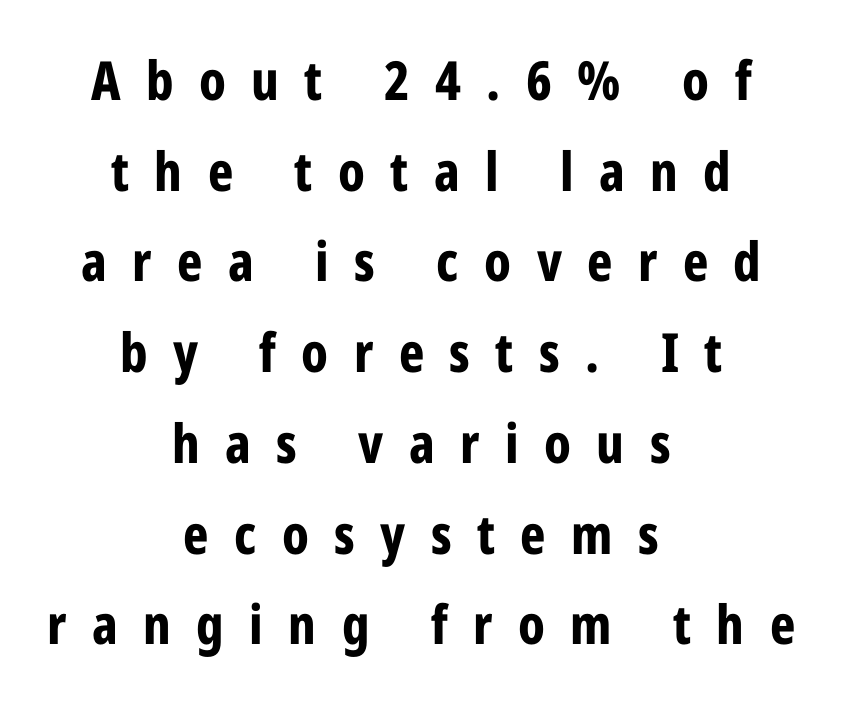
Every letter is thick-stroked: bold, no question. The passage is arranged like a title page — every line centered. Observe the wide spacing: letters keep a clear distance from each other. Proportional: the letters do not fall into vertical columns.
